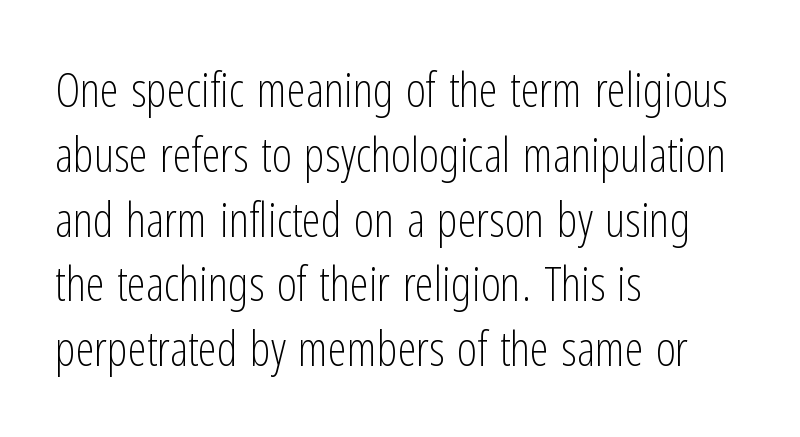
{"serif": "no", "italic": "no", "bold": "no", "weight": "light", "width": "condensed", "stroke_contrast": "low", "x_height": "medium", "monospaced": "no", "underline": "no", "align": "left", "line_spacing": "normal", "line_spacing_ratio": 1.35, "letter_spacing": "normal", "letter_spacing_em": 0.0, "glyph_px": 48}
